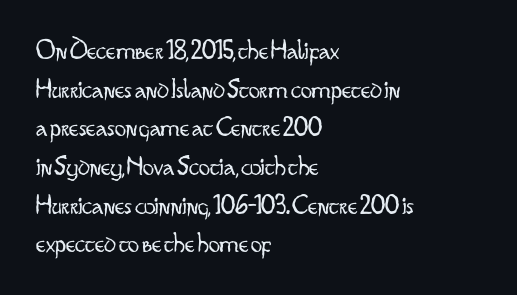
The horizontal fit of the characters is conventional and even. Reading down the block, your eye returns to a fixed left position each line. The passage shown is not underscored anywhere. Every stem runs plumb, perpendicular to the baseline. Leading matches the norm, producing a regular column. A typesetter would call this proportional, since set widths differ per character.
